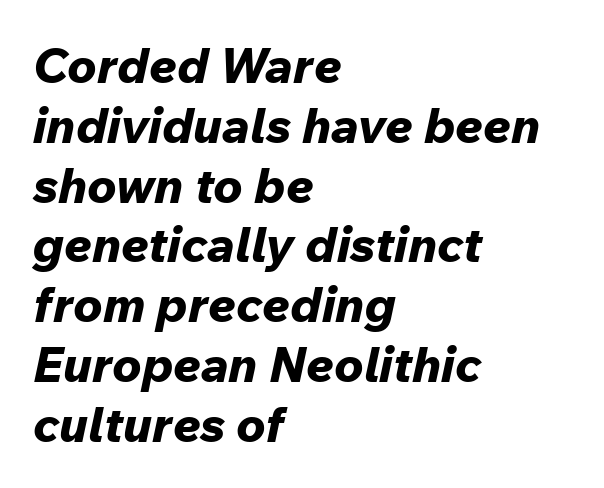
{"italic": "yes", "lean": "right", "slant_degrees": 12, "bold": "yes", "weight": "bold", "width": "normal", "stroke_contrast": "low", "x_height": "medium", "monospaced": "no", "underline": "no", "align": "left", "line_spacing_ratio": 1.22, "letter_spacing": "normal", "letter_spacing_em": 0.0, "glyph_px": 49}
